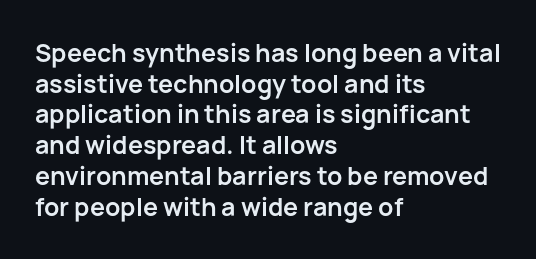
Q: Is the text bold? A: Yes.
Q: Is the text italic (slanted)? A: No, it is upright.
Q: Is the text underlined? A: No.
Q: How is the paragraph aligned? A: Left-aligned.
Q: Is the spacing between letters normal or unusually wide? A: Normal.
